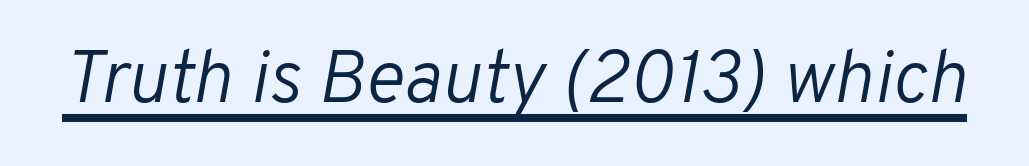
The image shows 75 px light type, italic (leaning right); set normal letter spacing, underlined; low stroke contrast and a medium x-height.
